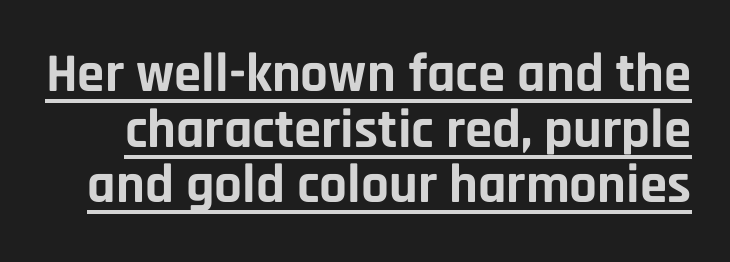
The image shows 55 px bold sans-serif type, upright; set tight line spacing (1.01x), normal letter spacing, underlined; low stroke contrast and a large x-height.
